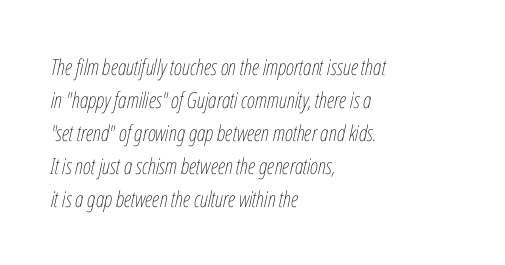
The image shows 22 px text type, italic (leaning right); set left-aligned, normal line spacing (1.5x), normal letter spacing, not underlined.
